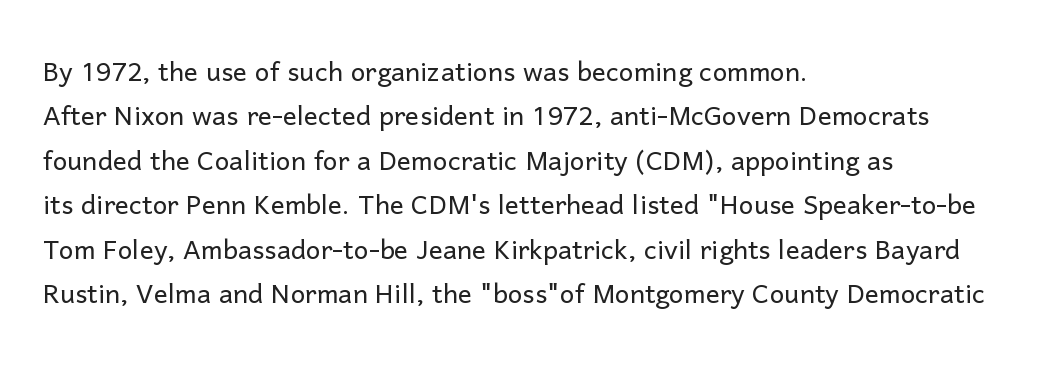
Q: Is the text bold? A: No.
Q: Is the text italic (slanted)? A: No, it is upright.
Q: Is the typeface a serif or a sans-serif typeface? A: Sans-serif.
Q: Is the text underlined? A: No.
Q: How is the paragraph aligned? A: Left-aligned.
Q: Is the spacing between letters normal or unusually wide? A: Normal.
Q: Is the spacing between lines tight, normal or loose? A: Normal.
Q: Width (condensed, normal, or wide)? A: Normal.
Q: Stroke contrast? A: Low.
Q: x-height? A: Medium.
Q: Monospaced? A: No.
